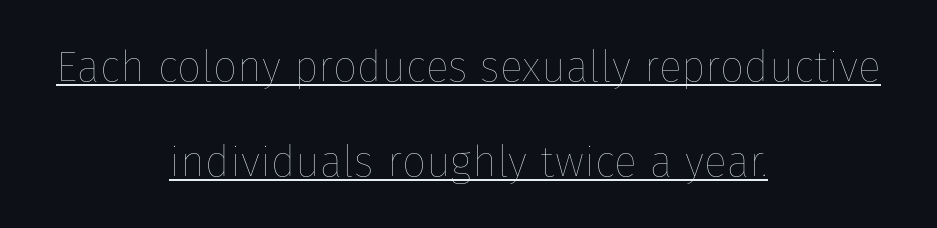
The gaps between neighbouring characters are ordinary and unremarkable. What's the leading like? Stretched, with rows far apart. Typeset on center — no edge is straight. The specimen reads as upright at a glance.
